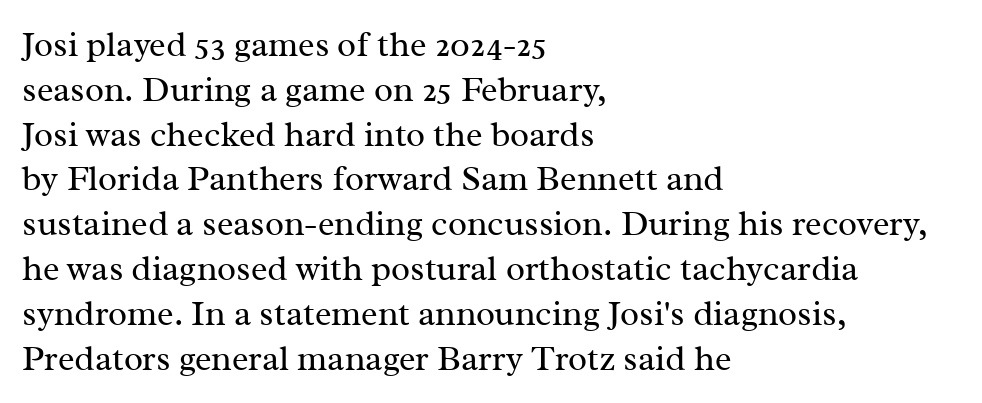
The image shows 35 px regular-weight serif type, upright; set left-aligned, normal line spacing (1.28x), normal letter spacing, not underlined; medium stroke contrast and a medium x-height.
